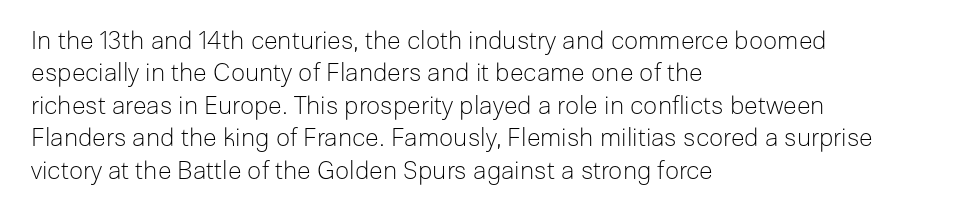
{"italic": "no", "bold": "no", "underline": "no", "align": "left", "line_spacing": "normal", "line_spacing_ratio": 1.3, "letter_spacing": "normal", "letter_spacing_em": 0.0, "glyph_px": 25}
